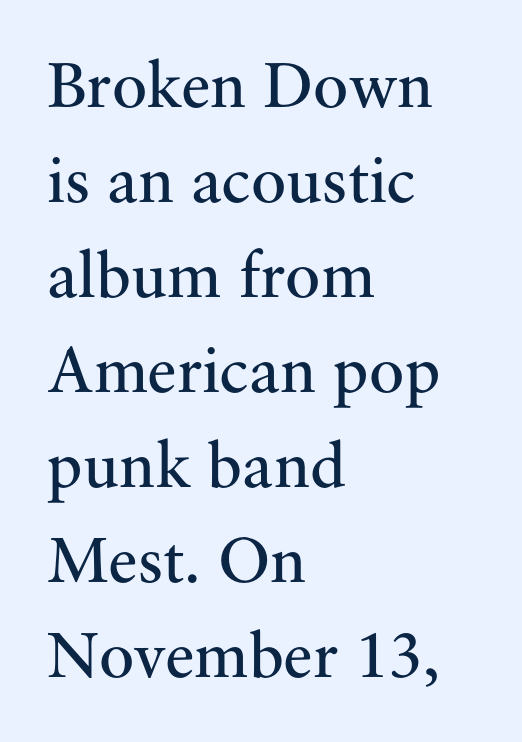
{"serif": "yes", "italic": "no", "bold": "no", "weight": "regular", "width": "normal", "stroke_contrast": "medium", "x_height": "small", "monospaced": "no", "underline": "no", "align": "left", "line_spacing": "normal", "line_spacing_ratio": 1.44, "letter_spacing": "normal", "letter_spacing_em": 0.0, "glyph_px": 66}
